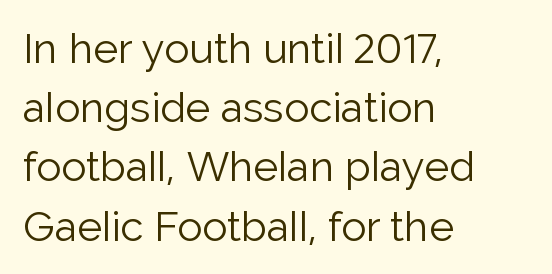
{"serif": "no", "italic": "no", "bold": "no", "weight": "light", "width": "normal", "stroke_contrast": "low", "x_height": "medium", "monospaced": "no", "underline": "no", "align": "left", "line_spacing": "normal", "line_spacing_ratio": 1.41, "letter_spacing": "normal", "letter_spacing_em": 0.0, "glyph_px": 42}
